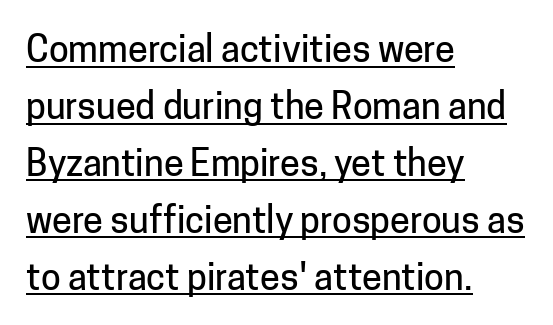
The line texture is even and compact thanks to regular tracking. Do the characters align in a grid? No, the font is proportional. Reading down the block, your eye returns to a fixed left position each line. This sample uses a sans-serif face. The line-height multiplier appears to be the usual default. Underlined type.
